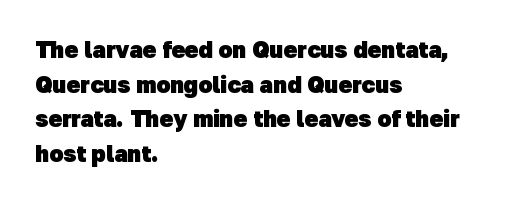
The image shows 23 px bold type; set left-aligned, normal line spacing (1.51x), normal letter spacing, not underlined.
